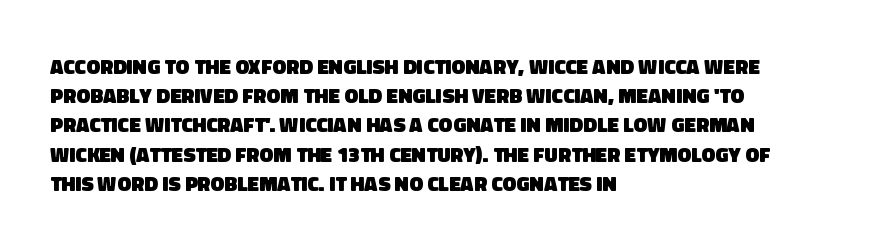
The image shows 21 px bold type; set left-aligned, normal line spacing (1.39x), normal letter spacing, not underlined.
